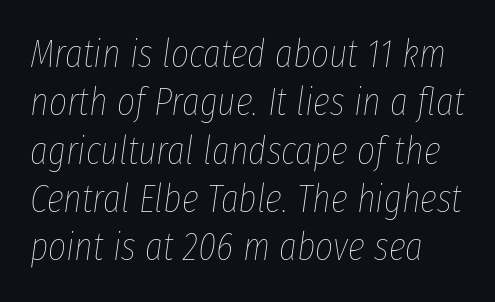
{"italic": "yes", "lean": "right", "slant_degrees": 8, "bold": "no", "weight": "thin", "width": "condensed", "stroke_contrast": "low", "x_height": "medium", "monospaced": "no", "underline": "no", "line_spacing_ratio": 1.24, "letter_spacing": "normal", "letter_spacing_em": 0.0, "glyph_px": 39}
